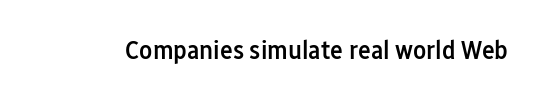
{"italic": "no", "bold": "semi", "underline": "no", "letter_spacing": "normal", "letter_spacing_em": 0.0, "glyph_px": 27}
